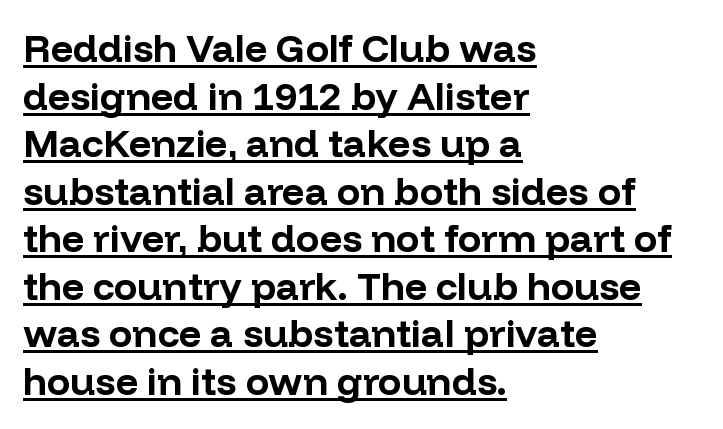
Q: Is the text bold? A: Yes.
Q: Is the text italic (slanted)? A: No, it is upright.
Q: Is the typeface a serif or a sans-serif typeface? A: Sans-serif.
Q: Is the text underlined? A: Yes.
Q: How is the paragraph aligned? A: Left-aligned.
Q: Is the spacing between letters normal or unusually wide? A: Normal.
Q: Width (condensed, normal, or wide)? A: Normal.
Q: Stroke contrast? A: Low.
Q: x-height? A: Medium.
Q: Monospaced? A: No.
